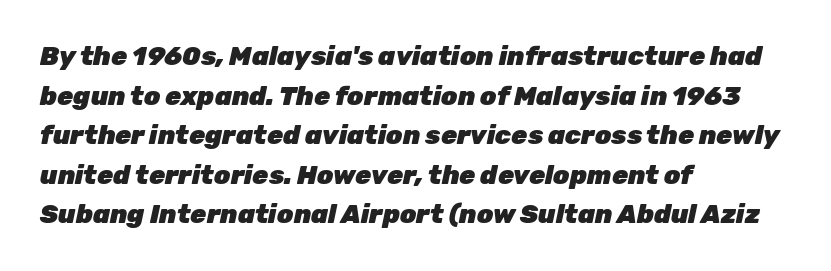
Q: Is the text bold? A: Yes.
Q: Is the text italic (slanted)? A: Yes, it leans right by about 12 degrees.
Q: Is the text underlined? A: No.
Q: How is the paragraph aligned? A: Left-aligned.
Q: Is the spacing between letters normal or unusually wide? A: Normal.
Q: Is the spacing between lines tight, normal or loose? A: Normal.
